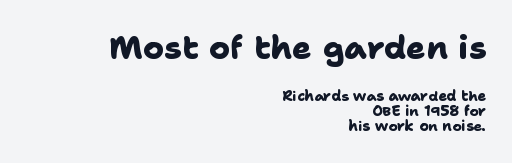
The image shows 32 px heavy sans-serif type; set right-aligned, tight line spacing (1.08x), normal letter spacing, not underlined; the first (top) block is 2.29x larger; low stroke contrast and a medium x-height.
